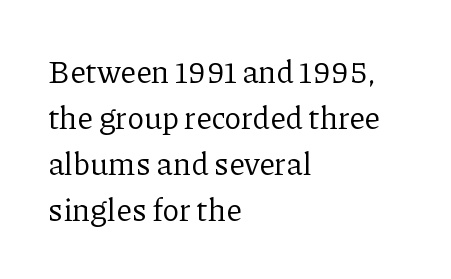
The image shows 31 px regular-weight serif type, upright; set left-aligned, normal line spacing (1.48x), normal letter spacing, not underlined; low stroke contrast and a medium x-height.
